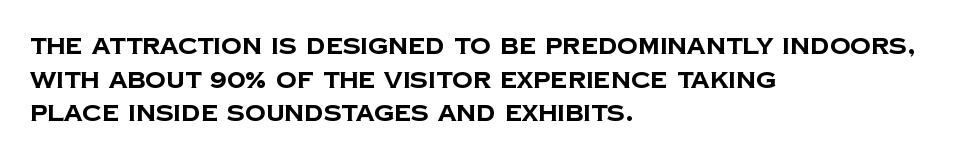
The vertical gap from one line to the next is medium. You could call the tracking neutral — neither tight nor loose. Its strokes are broad and dark, the hallmark of bold type. Only glyphs here, with clear space below each row.
